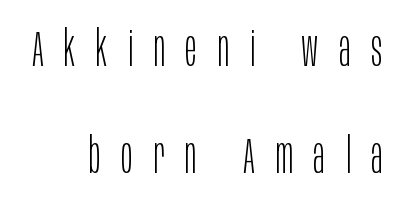
These lines are rendered in a variable-pitch font. No letter is thick-stroked: the sample isn't bold. The rendering shows plain stroke endings on the letterforms — a sans-serif design. The rendering inserts visible extra space after every character.
